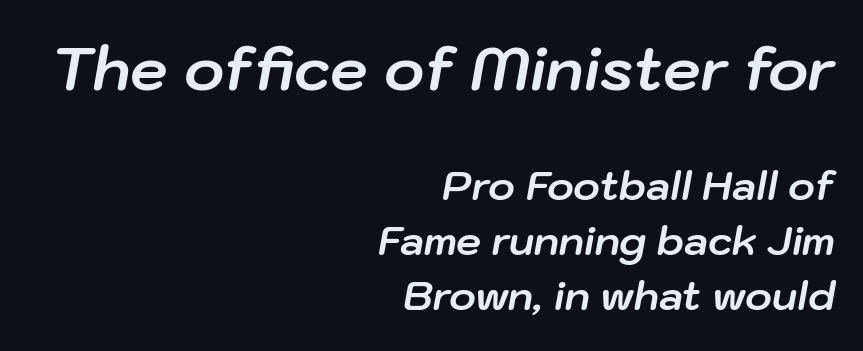
Q: Is the text bold? A: Yes.
Q: Is the text italic (slanted)? A: Yes, it leans right by about 10 degrees.
Q: Is the text underlined? A: No.
Q: How is the paragraph aligned? A: Right-aligned.
Q: Is the spacing between letters normal or unusually wide? A: Normal.
Q: Is the spacing between lines tight, normal or loose? A: Normal.
Q: Which block of text is set in a larger size, the first (top) or the second (bottom)? A: The first (top) one.
Q: Width (condensed, normal, or wide)? A: Normal.
Q: Stroke contrast? A: Low.
Q: x-height? A: Medium.
Q: Monospaced? A: No.
